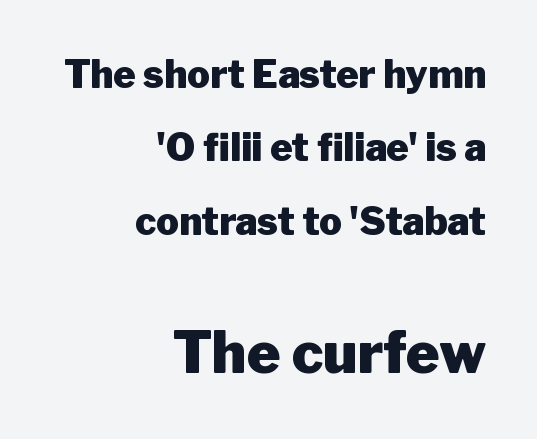
This is roman type, the default non-slanted kind. Think of a printed novel: that variable character pitch is what you see here. The rag falls on the left side of this text block. Letters rest on an invisible, unmarked baseline. No feet cap the strokes, marking this as sans-serif type.
